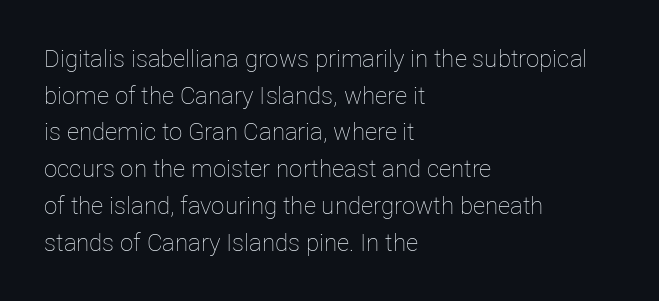
The image shows 24 px text type, upright; set left-aligned, normal line spacing (1.53x), normal letter spacing, not underlined.
